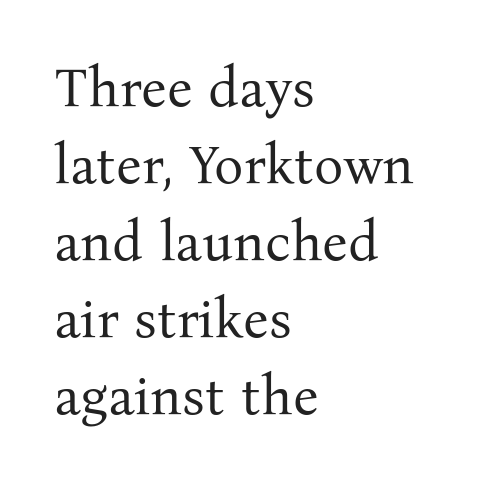
Q: Is the text bold? A: No.
Q: Is the text italic (slanted)? A: No, it is upright.
Q: Is the typeface a serif or a sans-serif typeface? A: Serif.
Q: Is the text underlined? A: No.
Q: How is the paragraph aligned? A: Left-aligned.
Q: Is the spacing between letters normal or unusually wide? A: Normal.
Q: Is the spacing between lines tight, normal or loose? A: Normal.
Q: Width (condensed, normal, or wide)? A: Normal.
Q: Stroke contrast? A: Medium.
Q: x-height? A: Medium.
Q: Monospaced? A: No.
